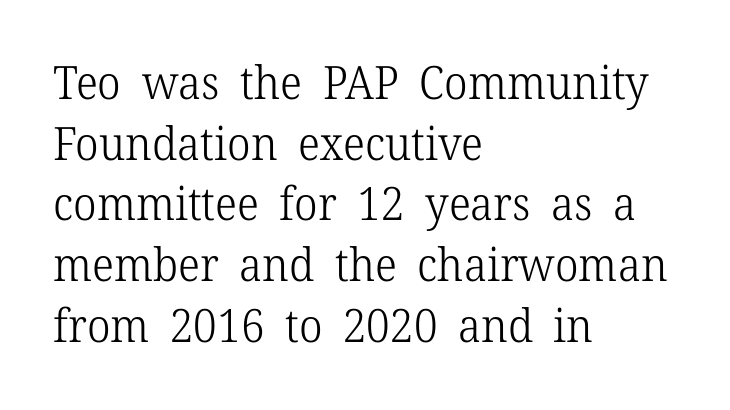
{"serif": "yes", "italic": "no", "bold": "no", "weight": "light", "width": "normal", "stroke_contrast": "low", "x_height": "medium", "monospaced": "no", "underline": "no", "align": "left", "line_spacing": "normal", "line_spacing_ratio": 1.32, "letter_spacing": "normal", "letter_spacing_em": 0.0, "glyph_px": 46}
